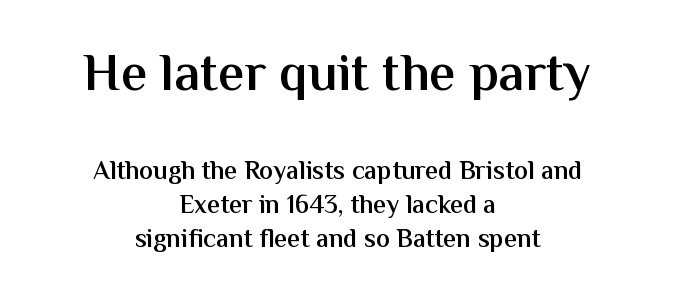
Q: Is the text bold? A: Semi-bold.
Q: Is the text italic (slanted)? A: No, it is upright.
Q: Is the typeface a serif or a sans-serif typeface? A: Sans-serif.
Q: Is the text underlined? A: No.
Q: How is the paragraph aligned? A: Centered.
Q: Is the spacing between letters normal or unusually wide? A: Normal.
Q: Is the spacing between lines tight, normal or loose? A: Normal.
Q: Which block of text is set in a larger size, the first (top) or the second (bottom)? A: The first (top) one.
Q: Width (condensed, normal, or wide)? A: Normal.
Q: Stroke contrast? A: Medium.
Q: x-height? A: Medium.
Q: Monospaced? A: No.
